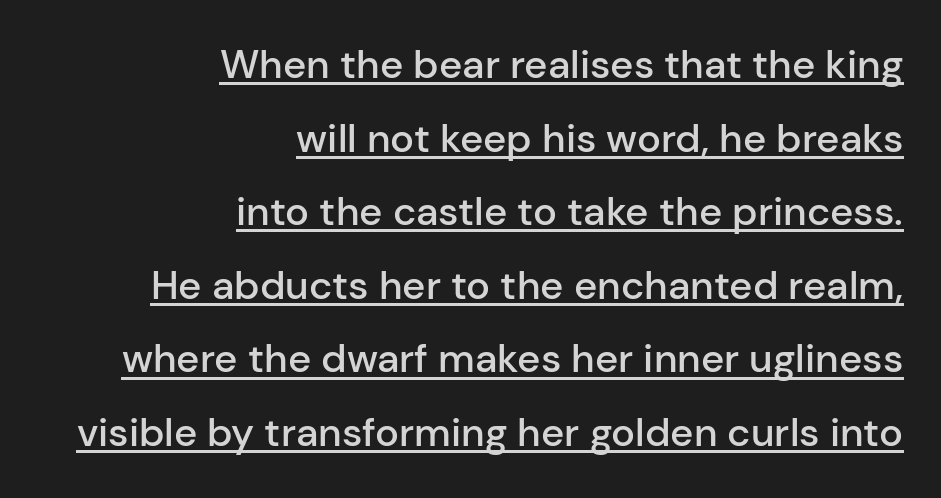
The image shows 40 px semibold sans-serif type, upright; set right-aligned, line spacing 1.84x, normal letter spacing, underlined; low stroke contrast and a medium x-height.
